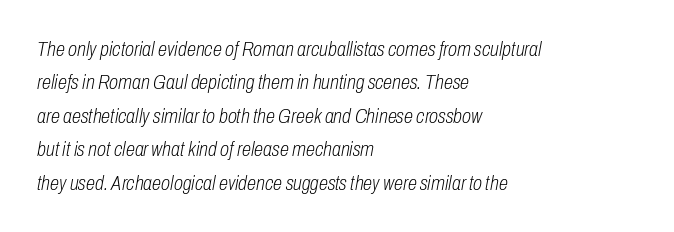
The image shows 21 px text type, italic (leaning right); set left-aligned, normal line spacing (1.59x), normal letter spacing, not underlined.
